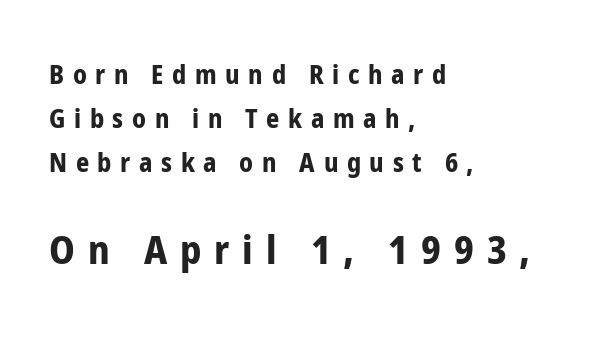
Tracking here is generous; glyphs stand well apart from one another. The letters advance in unequal steps, a hallmark of proportional type. Whoever set this chose a conventional vertical rhythm. Rendered with straight, roman letterforms. On the weight axis this lands at bold, roughly 700.
